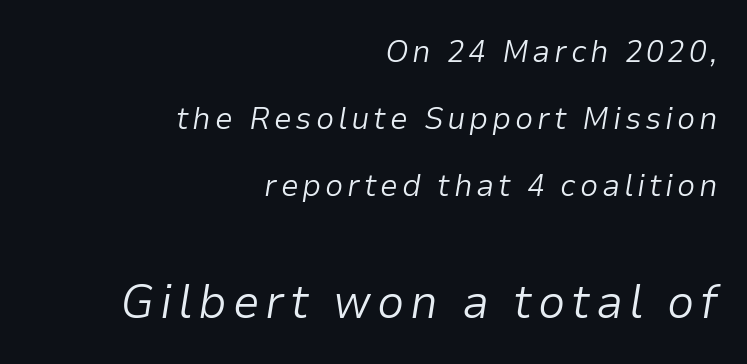
The typography opts for an oblique posture over an upright one. Bold? No — there's no thickening of the strokes. The baseline area is clear. Compared with typical paragraphs, the rows here are farther apart.
